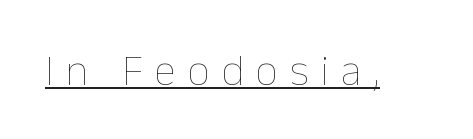
The image shows 44 px thin type, upright; set unusually wide letter spacing (+0.27 em), underlined; low stroke contrast and a medium x-height.
